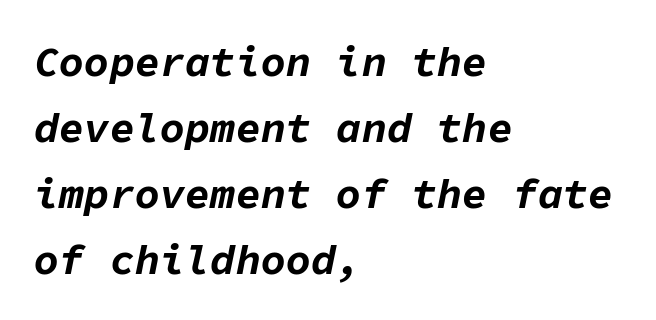
Q: Is the text bold? A: Yes.
Q: Is the text italic (slanted)? A: Yes, it leans right by about 11 degrees.
Q: Is the text underlined? A: No.
Q: How is the paragraph aligned? A: Left-aligned.
Q: Is the spacing between letters normal or unusually wide? A: Normal.
Q: Is the spacing between lines tight, normal or loose? A: Normal.
Q: Width (condensed, normal, or wide)? A: Normal.
Q: Stroke contrast? A: Low.
Q: x-height? A: Medium.
Q: Monospaced? A: Yes.
